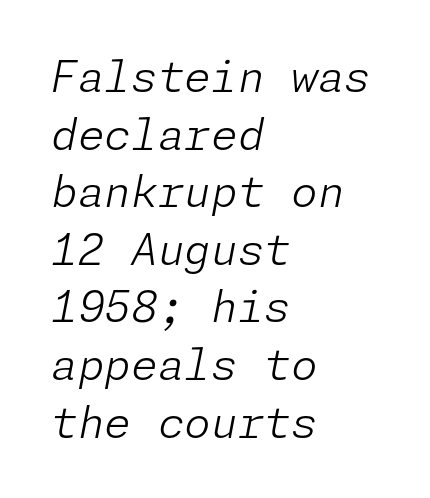
Q: Is the text bold? A: No.
Q: Is the text italic (slanted)? A: Yes, it leans right by about 11 degrees.
Q: Is the text underlined? A: No.
Q: How is the paragraph aligned? A: Left-aligned.
Q: Is the spacing between letters normal or unusually wide? A: Normal.
Q: Is the spacing between lines tight, normal or loose? A: Normal.
Q: Width (condensed, normal, or wide)? A: Normal.
Q: Stroke contrast? A: Low.
Q: x-height? A: Medium.
